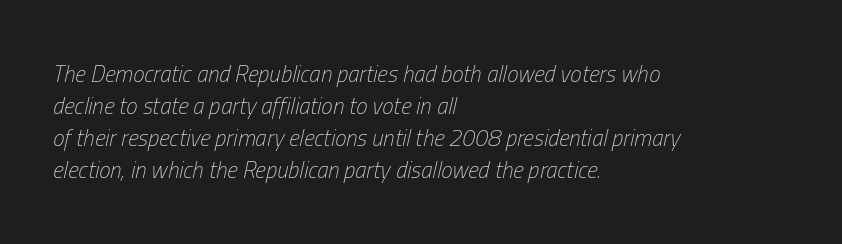
The image shows 23 px text type, italic (leaning right); set left-aligned, normal line spacing (1.39x), normal letter spacing, not underlined.
